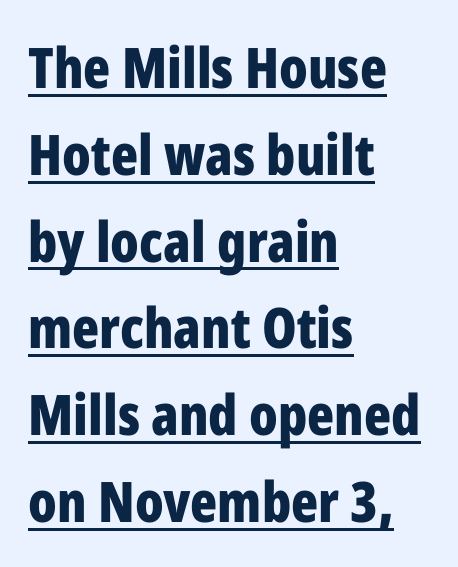
In designer terms, the underline attribute is active on this setting. The rendering uses a moderate line-height, typical for paragraphs. What weight is shown? A full bold with thick strokes. Serif or sans? Sans — the stroke terminals are bare.
